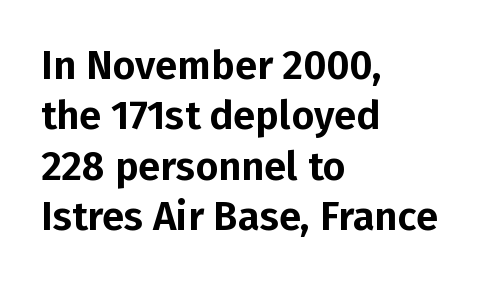
Q: Is the text italic (slanted)? A: No, it is upright.
Q: Is the typeface a serif or a sans-serif typeface? A: Sans-serif.
Q: Is the text underlined? A: No.
Q: How is the paragraph aligned? A: Left-aligned.
Q: Is the spacing between letters normal or unusually wide? A: Normal.
Q: Is the spacing between lines tight, normal or loose? A: Normal.
Q: Width (condensed, normal, or wide)? A: Normal.
Q: Stroke contrast? A: Low.
Q: x-height? A: Medium.
Q: Monospaced? A: No.
